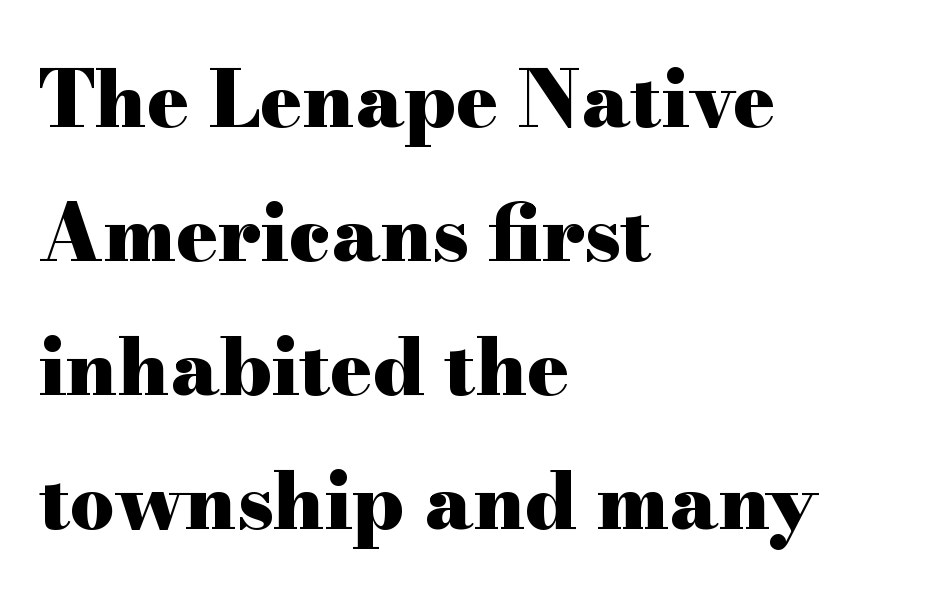
The image shows 78 px heavy, wide serif type, upright; set left-aligned, line spacing 1.72x, normal letter spacing, not underlined; high stroke contrast and a small x-height.
